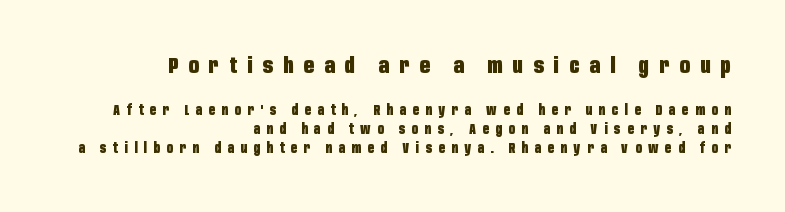
The image shows 22 px bold type, upright; set right-aligned, normal line spacing (1.36x), unusually wide letter spacing (+0.47 em), not underlined; the first (top) block is 1.57x larger.
